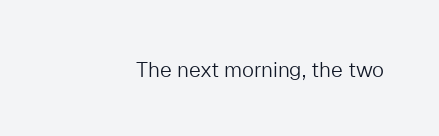
Q: Is the text bold? A: No.
Q: Is the text italic (slanted)? A: No, it is upright.
Q: Is the text underlined? A: No.
Q: Is the spacing between letters normal or unusually wide? A: Normal.
